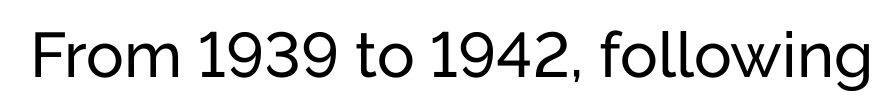
The image shows 63 px sans-serif type, upright; set normal letter spacing, not underlined; low stroke contrast and a medium x-height.
